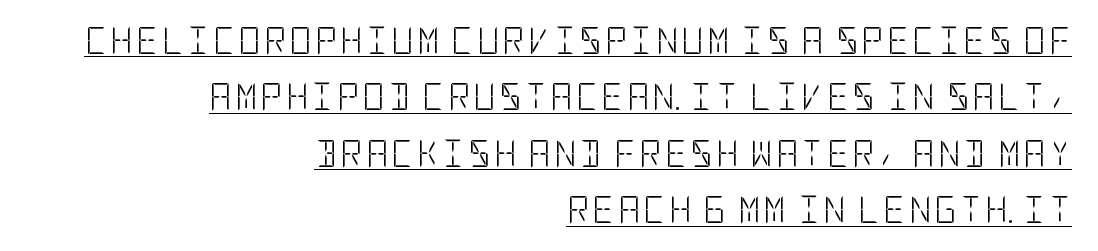
{"italic": "no", "bold": "no", "underline": "yes", "align": "right", "line_spacing": "loose", "line_spacing_ratio": 2.09, "glyph_px": 27}
